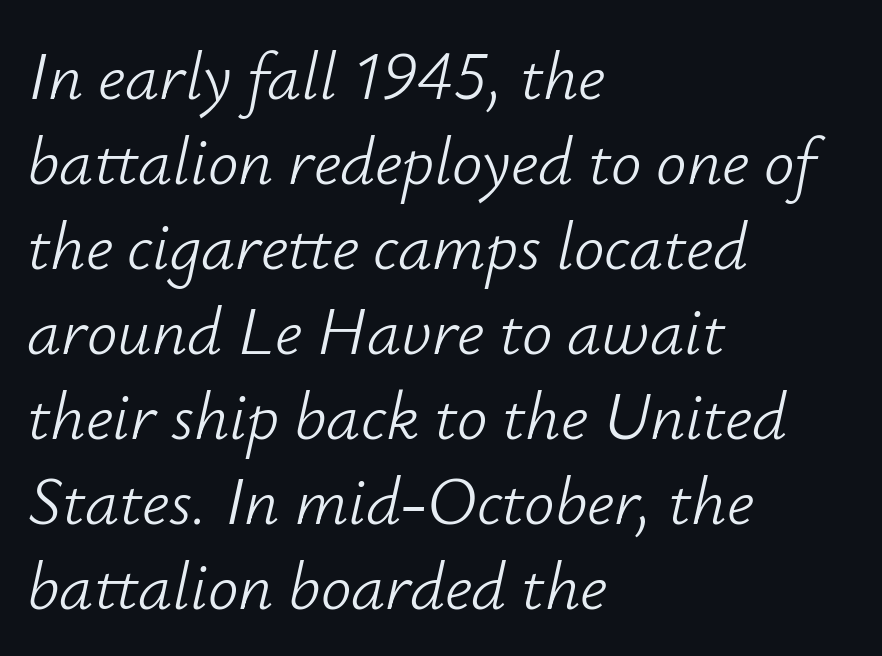
{"italic": "yes", "lean": "right", "slant_degrees": 12, "bold": "no", "weight": "light", "width": "normal", "stroke_contrast": "low", "x_height": "small", "monospaced": "no", "underline": "no", "align": "left", "line_spacing": "normal", "line_spacing_ratio": 1.25, "letter_spacing": "normal", "letter_spacing_em": 0.0, "glyph_px": 68}
